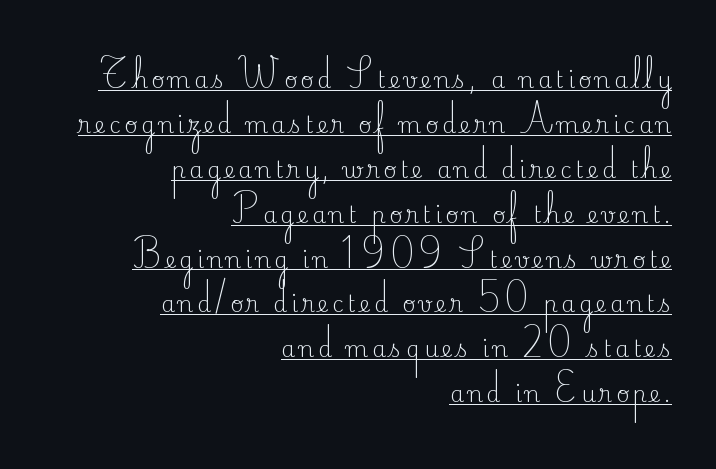
Leftover space on each line is placed entirely before the opening word. The letters stand upright; this is a roman face. Reading down the column, the eye jumps a long way to each next line. Underline: present.
